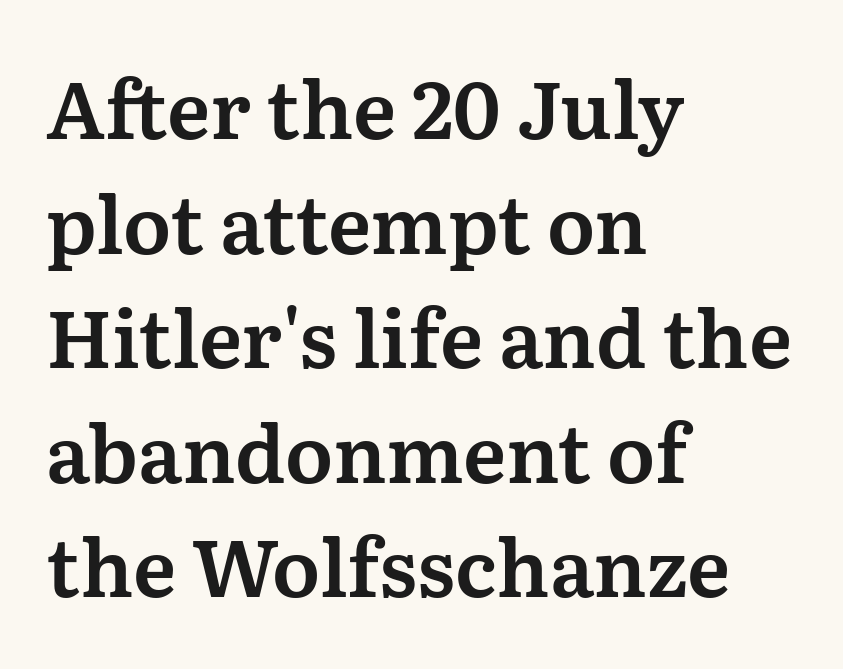
Q: Is the text italic (slanted)? A: No, it is upright.
Q: Is the typeface a serif or a sans-serif typeface? A: Serif.
Q: Is the text underlined? A: No.
Q: How is the paragraph aligned? A: Left-aligned.
Q: Is the spacing between letters normal or unusually wide? A: Normal.
Q: Is the spacing between lines tight, normal or loose? A: Normal.
Q: Width (condensed, normal, or wide)? A: Normal.
Q: Stroke contrast? A: Medium.
Q: x-height? A: Medium.
Q: Monospaced? A: No.
